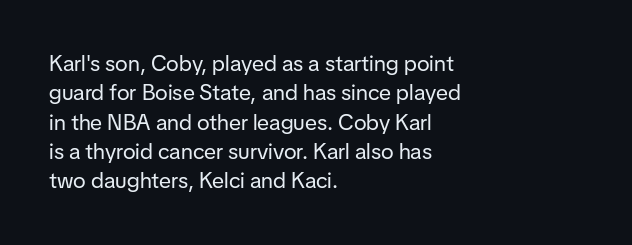
Q: Is the text bold? A: No.
Q: Is the text italic (slanted)? A: No, it is upright.
Q: Is the text underlined? A: No.
Q: How is the paragraph aligned? A: Left-aligned.
Q: Is the spacing between letters normal or unusually wide? A: Normal.
Q: Is the spacing between lines tight, normal or loose? A: Normal.
